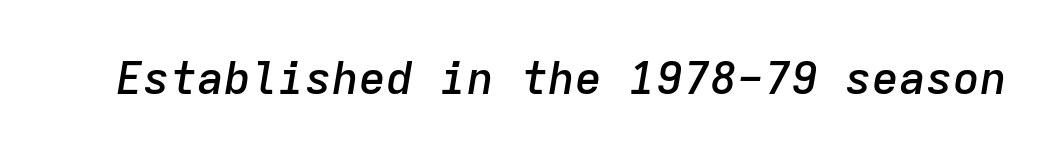
{"italic": "yes", "lean": "right", "slant_degrees": 9, "bold": "semi", "weight": "semibold", "width": "normal", "stroke_contrast": "low", "x_height": "medium", "monospaced": "yes", "underline": "no", "letter_spacing": "normal", "letter_spacing_em": 0.0, "glyph_px": 45}
